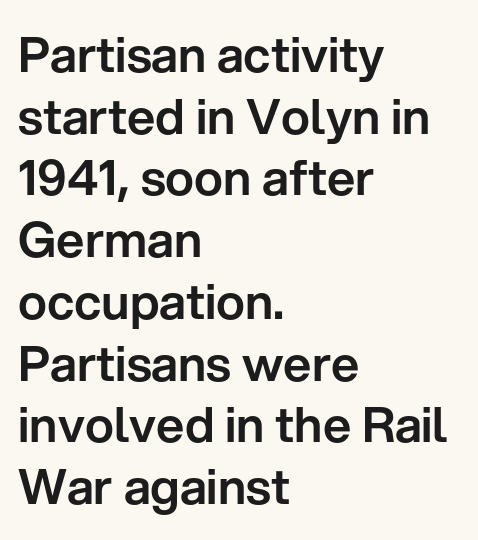
Each word holds together tightly as a unit, with standard inter-letter gaps. Here the designer chose a conventional face with non-uniform glyph widths. Check the space under the baseline: it is left empty. Serifs: no, the terminals of the letterforms are clean. The typesetter chose a ragged-right arrangement here.
